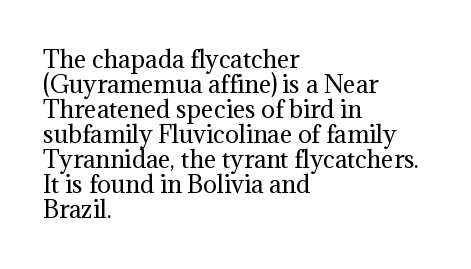
{"italic": "no", "bold": "no", "underline": "no", "align": "left", "line_spacing": "tight", "line_spacing_ratio": 1.09, "letter_spacing": "normal", "letter_spacing_em": 0.0, "glyph_px": 23}
